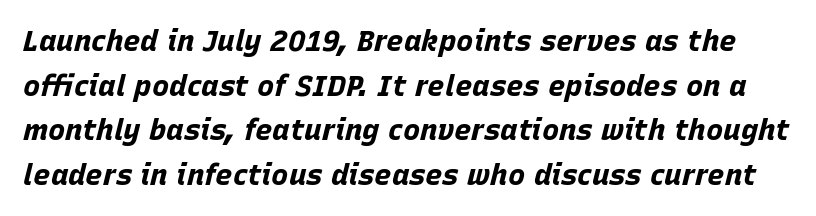
The image shows 29 px bold type, italic (leaning right); set normal line spacing (1.54x), normal letter spacing, not underlined; low stroke contrast and a large x-height.
